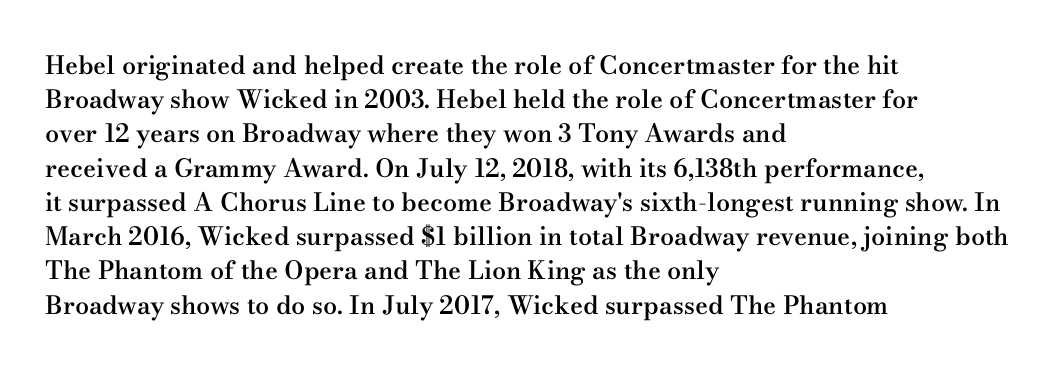
{"italic": "no", "bold": "semi", "underline": "no", "align": "left", "line_spacing": "normal", "line_spacing_ratio": 1.37, "letter_spacing": "normal", "letter_spacing_em": 0.0, "glyph_px": 25}
